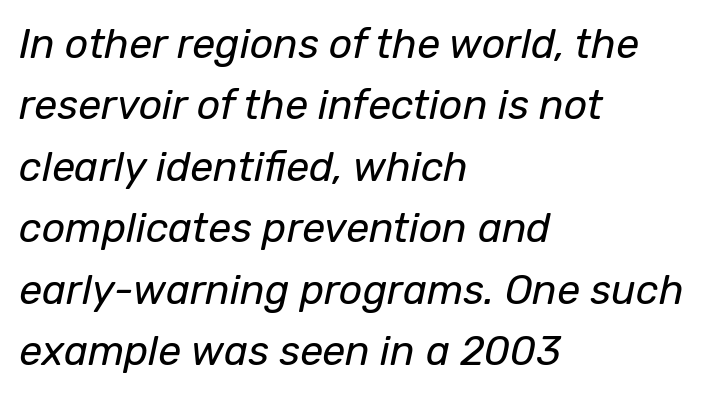
The image shows 41 px regular-weight type, italic (leaning right); set left-aligned, normal line spacing (1.5x), normal letter spacing, not underlined; low stroke contrast and a medium x-height.
